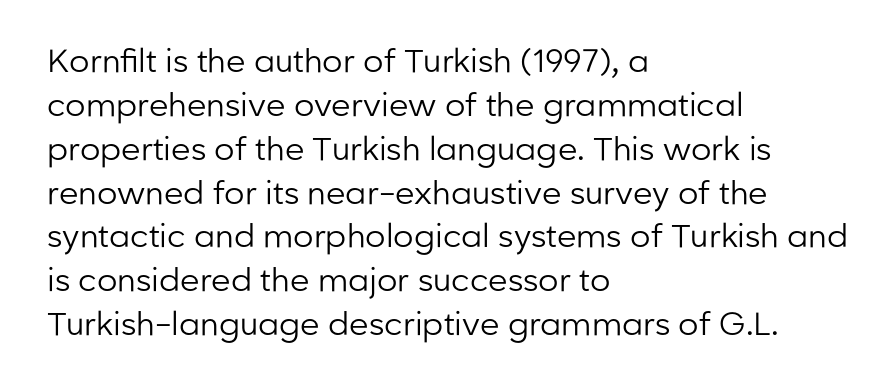
The image shows 32 px regular-weight sans-serif type, upright; set left-aligned, normal line spacing (1.37x), normal letter spacing, not underlined; low stroke contrast and a medium x-height.
